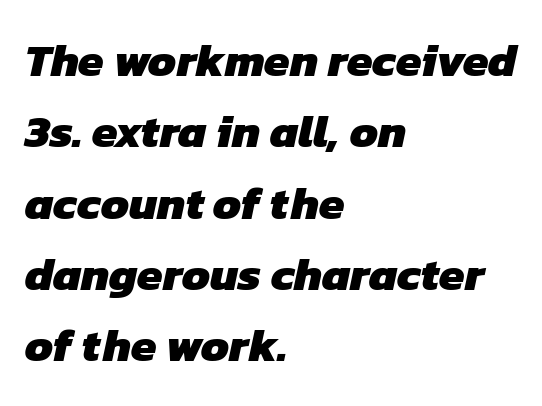
Heavy, bold letterforms. You could call the tracking neutral — neither tight nor loose. Each letter keeps its own natural width here, so spacing adapts to shape. Line beginnings align vertically; line endings do not. The words here are not underlined. The space between consecutive lines is moderate.
